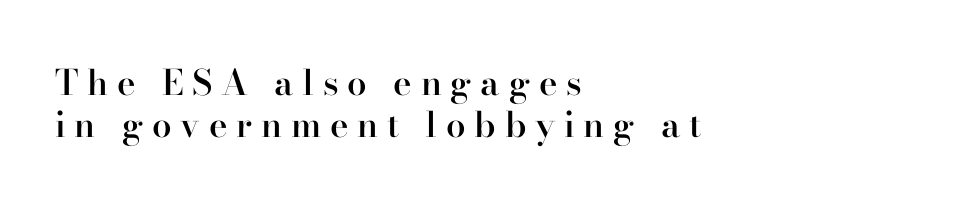
{"serif": "yes", "italic": "no", "bold": "semi", "weight": "semibold", "width": "normal", "stroke_contrast": "high", "x_height": "small", "monospaced": "no", "underline": "no", "align": "left", "line_spacing_ratio": 1.19, "letter_spacing": "wide", "letter_spacing_em": 0.25, "glyph_px": 35}
